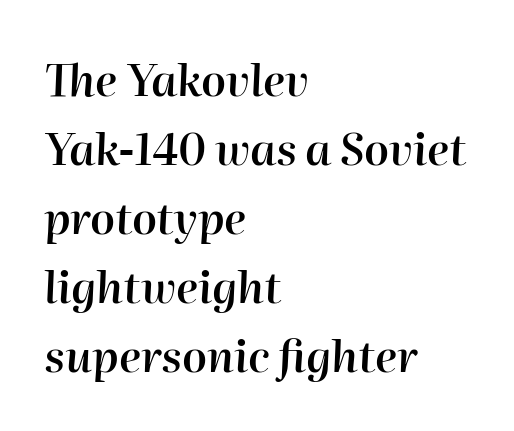
The image shows 44 px semibold type, italic (leaning right); set left-aligned, normal line spacing (1.57x), normal letter spacing, not underlined; high stroke contrast and a medium x-height.
